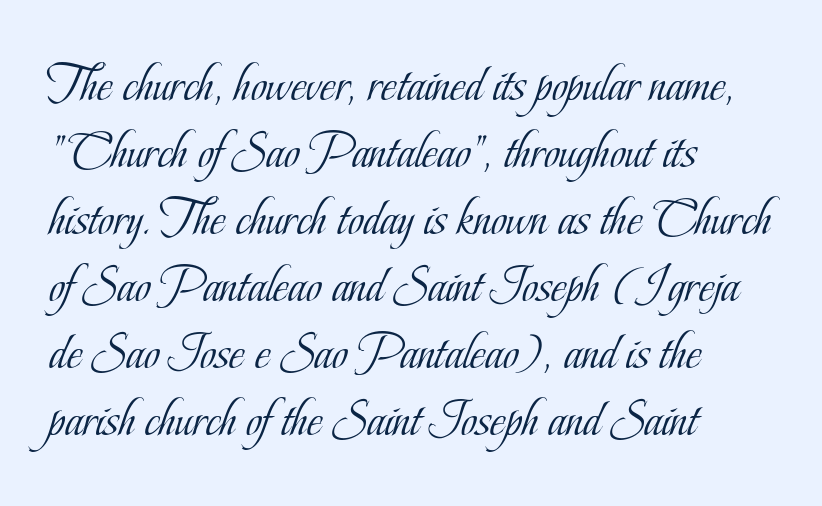
The image shows 54 px light, condensed serif type; set left-aligned, line spacing 1.24x, normal letter spacing, not underlined; low stroke contrast and a small x-height.
